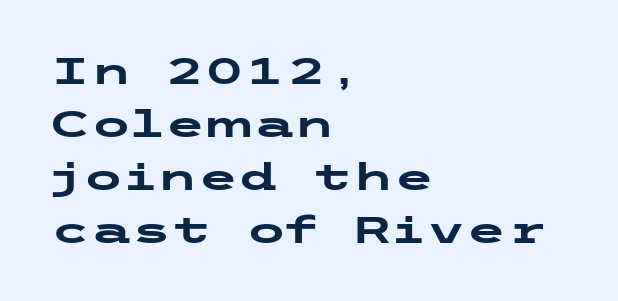
Q: Is the text bold? A: Yes.
Q: Is the text italic (slanted)? A: No, it is upright.
Q: Is the typeface a serif or a sans-serif typeface? A: Sans-serif.
Q: Is the text underlined? A: No.
Q: How is the paragraph aligned? A: Left-aligned.
Q: Is the spacing between letters normal or unusually wide? A: Normal.
Q: Is the spacing between lines tight, normal or loose? A: Normal.
Q: Width (condensed, normal, or wide)? A: Wide.
Q: Stroke contrast? A: Low.
Q: x-height? A: Medium.
